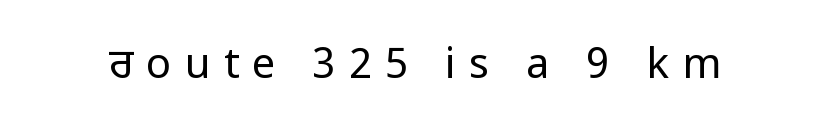
The image shows 42 px regular-weight, condensed sans-serif type, upright; set unusually wide letter spacing (+0.31 em), not underlined; low stroke contrast.
